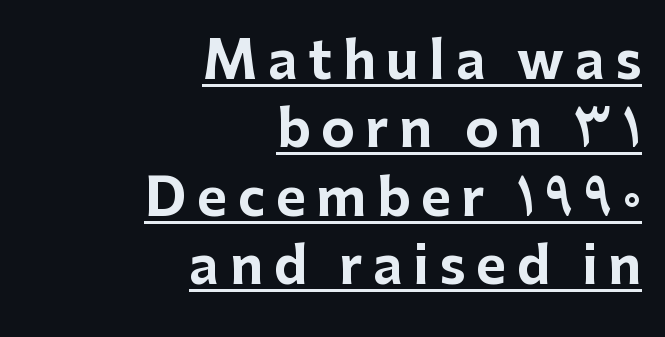
The image shows 51 px bold sans-serif type, upright; set right-aligned, normal line spacing (1.34x), unusually wide letter spacing (+0.21 em), underlined; low stroke contrast and a medium x-height.
